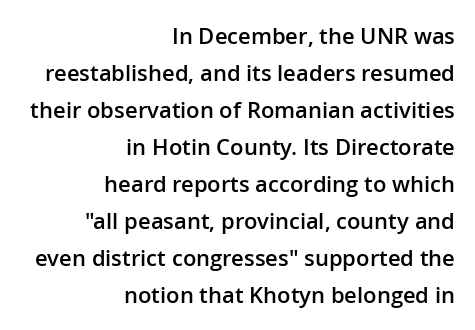
Semibold letterforms, between regular and bold. The letters stand upright; this is a roman face. Letter spacing: default. Normally led — the rows are evenly, conventionally spaced. Visually the block forms a straight wall on the right and a jagged coastline on the left. The gap between lines stays unmarked.
